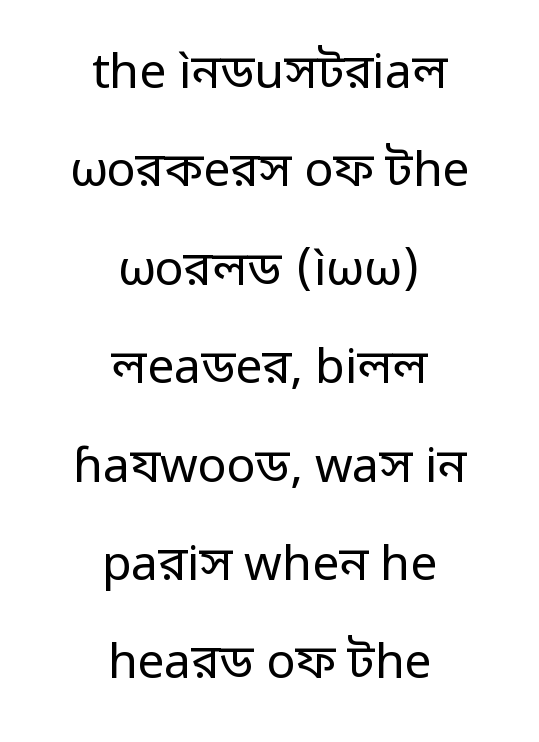
Q: Is the text bold? A: No.
Q: Is the text italic (slanted)? A: No, it is upright.
Q: Is the typeface a serif or a sans-serif typeface? A: Sans-serif.
Q: Is the text underlined? A: No.
Q: How is the paragraph aligned? A: Centered.
Q: Is the spacing between letters normal or unusually wide? A: Normal.
Q: Is the spacing between lines tight, normal or loose? A: Loose.
Q: Width (condensed, normal, or wide)? A: Normal.
Q: Stroke contrast? A: Low.
Q: x-height? A: Medium.
Q: Monospaced? A: No.
